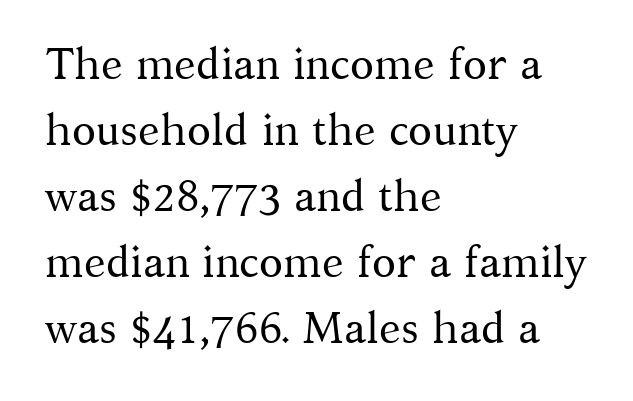
Looks like regular typesetting: each glyph gets only the width it needs. Posture: vertical. There is no visible air inserted between adjacent glyphs. These glyphs show unthickened strokes, regular width or finer.
